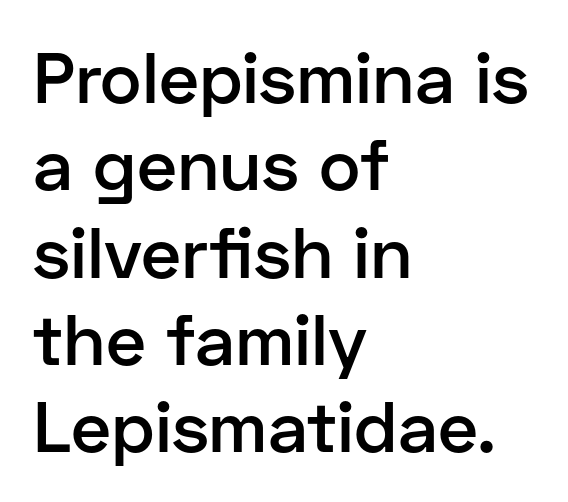
The image shows 71 px semibold sans-serif type, upright; set left-aligned, line spacing 1.23x, normal letter spacing, not underlined; low stroke contrast and a medium x-height.
